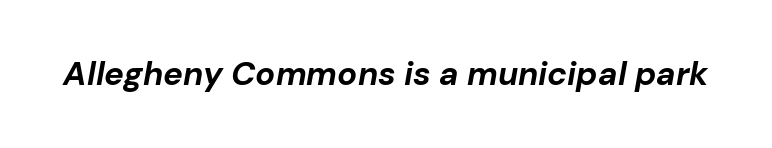
{"italic": "yes", "lean": "right", "slant_degrees": 10, "bold": "yes", "weight": "bold", "width": "normal", "stroke_contrast": "low", "x_height": "medium", "monospaced": "no", "underline": "no", "letter_spacing": "normal", "letter_spacing_em": 0.0, "glyph_px": 33}
